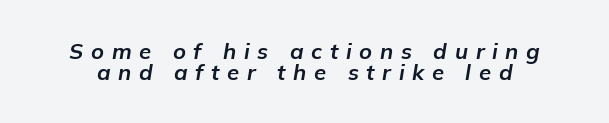
{"italic": "yes", "lean": "right", "slant_degrees": 9, "bold": "yes", "underline": "no", "line_spacing": "tight", "line_spacing_ratio": 0.97, "letter_spacing": "wide", "letter_spacing_em": 0.35, "glyph_px": 22}
